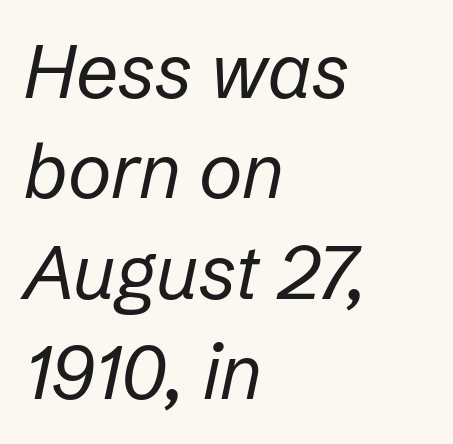
Q: Is the text bold? A: No.
Q: Is the text italic (slanted)? A: Yes, it leans right by about 12 degrees.
Q: Is the text underlined? A: No.
Q: How is the paragraph aligned? A: Left-aligned.
Q: Is the spacing between letters normal or unusually wide? A: Normal.
Q: Is the spacing between lines tight, normal or loose? A: Normal.
Q: Width (condensed, normal, or wide)? A: Normal.
Q: Stroke contrast? A: Low.
Q: x-height? A: Medium.
Q: Monospaced? A: No.
